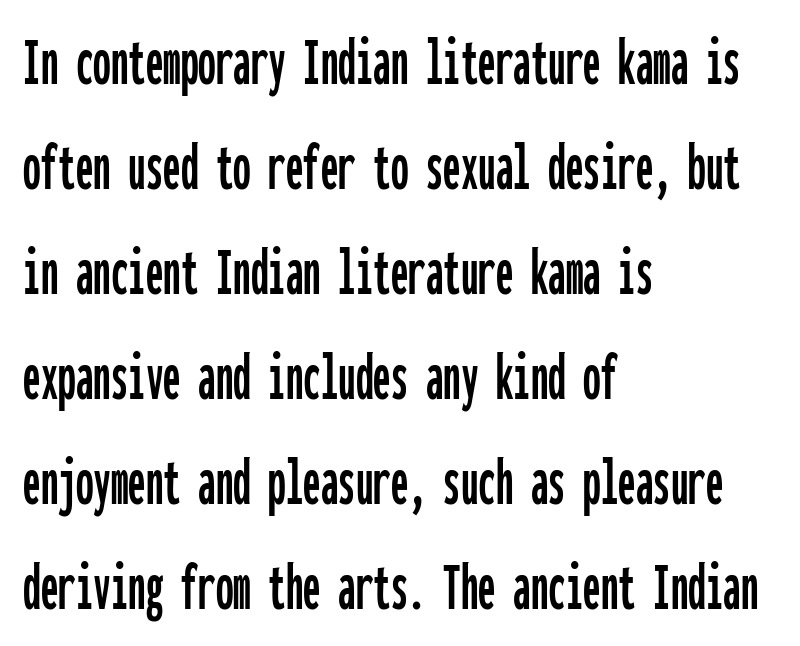
Q: Is the text italic (slanted)? A: No, it is upright.
Q: Is the typeface a serif or a sans-serif typeface? A: Sans-serif.
Q: Is the text underlined? A: No.
Q: How is the paragraph aligned? A: Left-aligned.
Q: Is the spacing between letters normal or unusually wide? A: Normal.
Q: Is the spacing between lines tight, normal or loose? A: Normal.
Q: Width (condensed, normal, or wide)? A: Condensed.
Q: Stroke contrast? A: Low.
Q: x-height? A: Medium.
Q: Monospaced? A: Yes.
